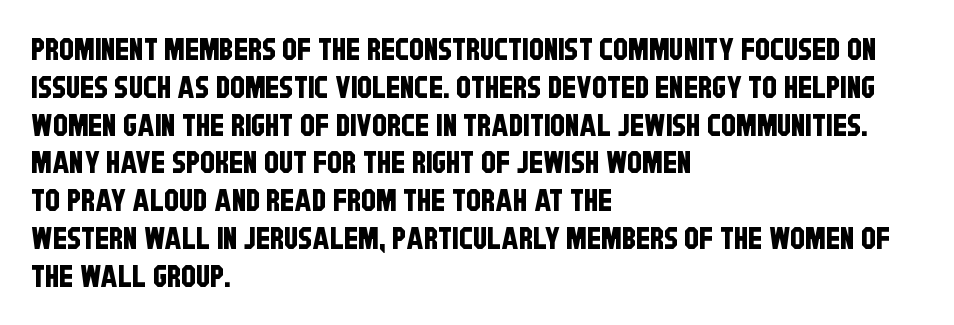
Q: Is the typeface a serif or a sans-serif typeface? A: Sans-serif.
Q: Is the text underlined? A: No.
Q: How is the paragraph aligned? A: Left-aligned.
Q: Is the spacing between letters normal or unusually wide? A: Normal.
Q: Is the spacing between lines tight, normal or loose? A: Normal.
Q: Width (condensed, normal, or wide)? A: Condensed.
Q: Stroke contrast? A: Low.
Q: x-height? A: Large.
Q: Monospaced? A: No.
